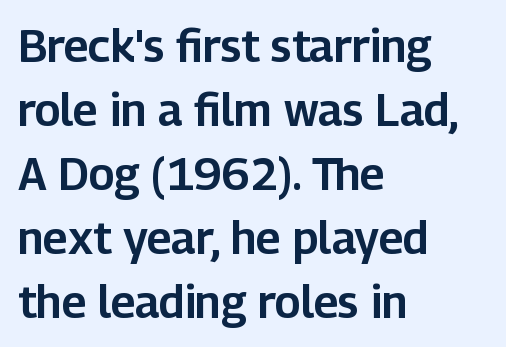
The image shows 45 px sans-serif type, upright; set left-aligned, normal line spacing (1.42x), normal letter spacing, not underlined; low stroke contrast and a medium x-height.
